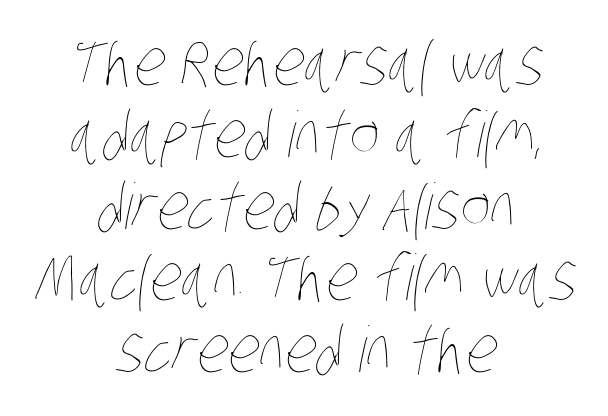
Vertically, the passage feels compressed, each row crowding the next. A typesetter would call this proportional, since set widths differ per character. Caption: standard tracking, unaltered. The passage shown is not bold in any degree. Glance below the letters and you will spot only blank space. Centered paragraph, ragged on both sides.
